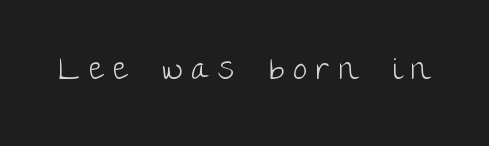
Display-style spreading of the glyphs; the letterfit is very open. Vertical strokes here are truly vertical. Stems and bowls with no extra thickness — not bold. Nobody drew a line under any word here.
